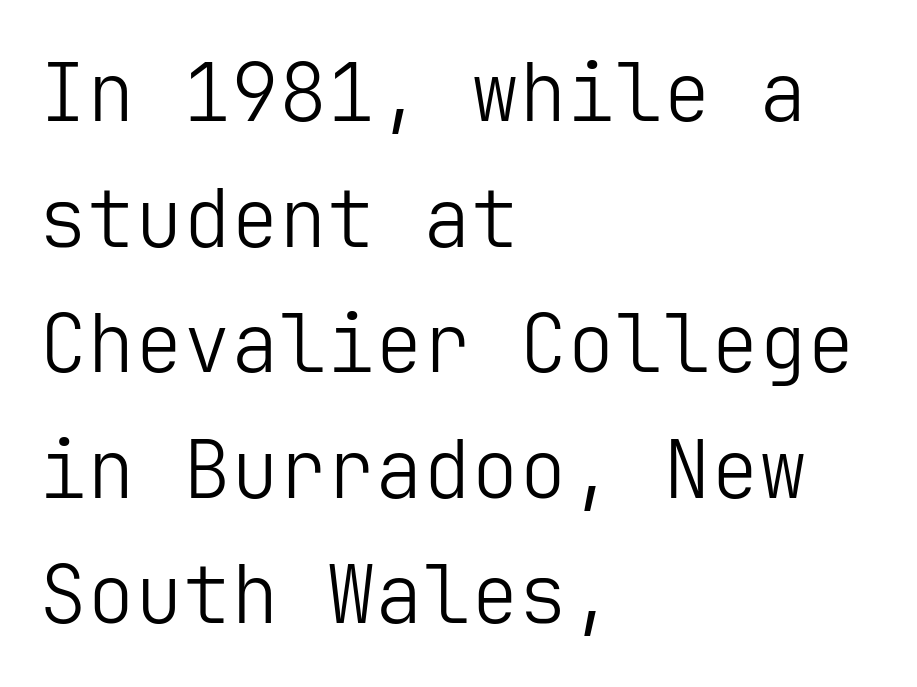
The image shows 80 px light sans-serif type, upright; set left-aligned, normal line spacing (1.57x), normal letter spacing, not underlined; low stroke contrast and a medium x-height.
